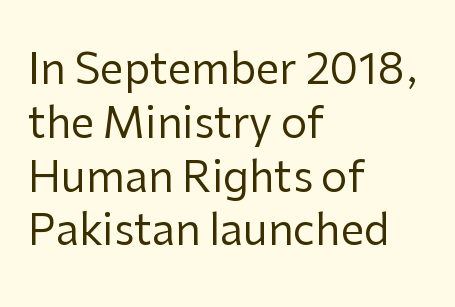
Evenly set lines give the paragraph a standard silhouette. The space directly below the letters is spotless. This sample uses an upright cut, with every glyph sitting square on the baseline. The typeface chosen for these lines omits serifs.
